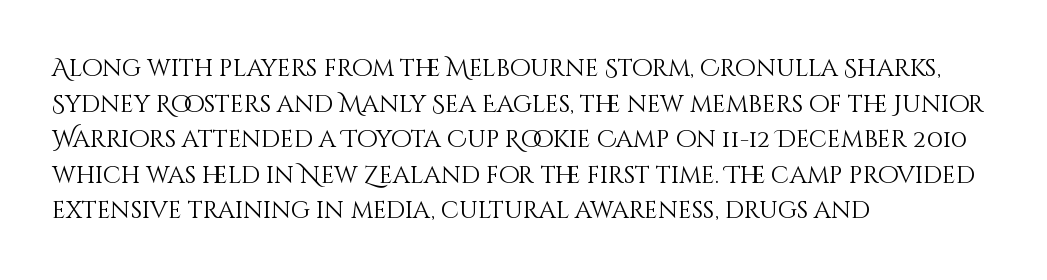
The image shows 24 px text type, upright; set left-aligned, normal line spacing (1.48x), normal letter spacing, not underlined.
